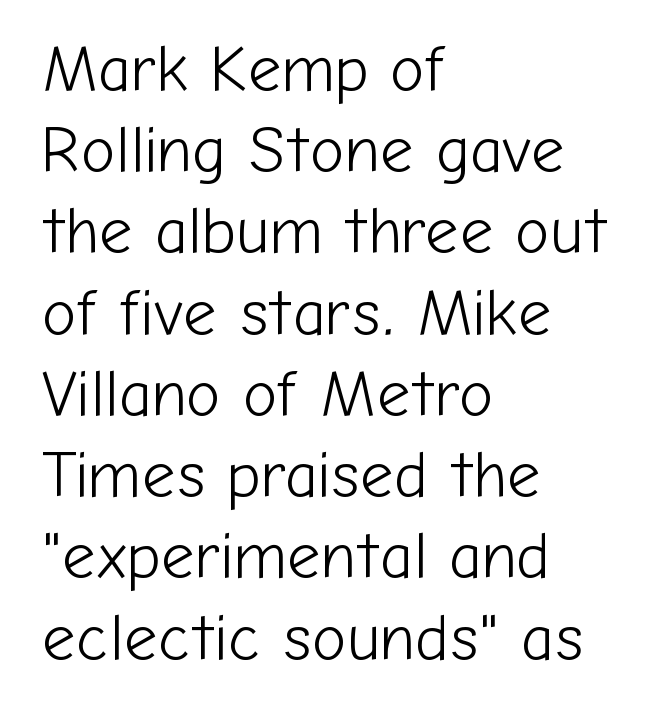
Q: Is the text bold? A: No.
Q: Is the text italic (slanted)? A: No, it is upright.
Q: Is the typeface a serif or a sans-serif typeface? A: Sans-serif.
Q: Is the text underlined? A: No.
Q: How is the paragraph aligned? A: Left-aligned.
Q: Is the spacing between letters normal or unusually wide? A: Normal.
Q: Is the spacing between lines tight, normal or loose? A: Normal.
Q: Width (condensed, normal, or wide)? A: Normal.
Q: Stroke contrast? A: Low.
Q: x-height? A: Medium.
Q: Monospaced? A: No.
